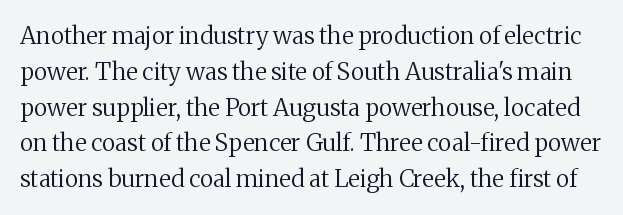
The image shows 24 px text type, upright; set normal line spacing (1.49x), normal letter spacing, not underlined.
